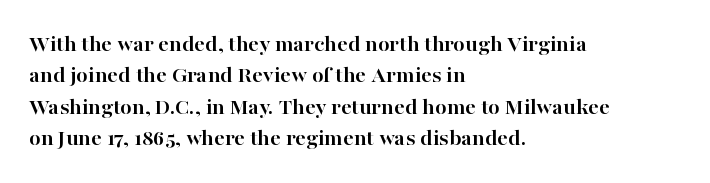
Caption: standard tracking, unaltered. In CSS terms this would be text-align: left. Unlike italic type, these characters show no tilt at all. A dark, heavy texture on the line: the type is bold.
